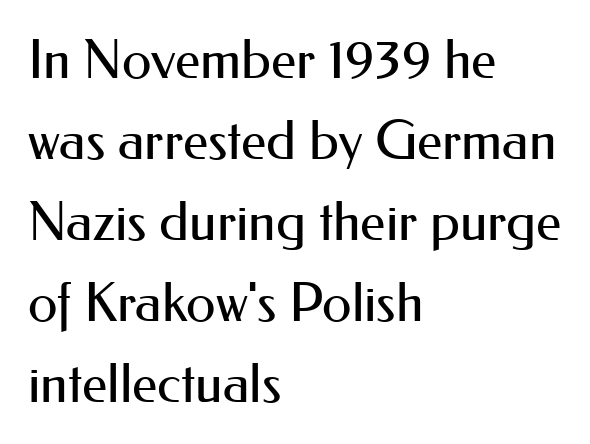
Q: Is the text bold? A: No.
Q: Is the text italic (slanted)? A: No, it is upright.
Q: Is the typeface a serif or a sans-serif typeface? A: Sans-serif.
Q: Is the text underlined? A: No.
Q: How is the paragraph aligned? A: Left-aligned.
Q: Is the spacing between letters normal or unusually wide? A: Normal.
Q: Is the spacing between lines tight, normal or loose? A: Normal.
Q: Width (condensed, normal, or wide)? A: Normal.
Q: Stroke contrast? A: Medium.
Q: x-height? A: Small.
Q: Monospaced? A: No.
